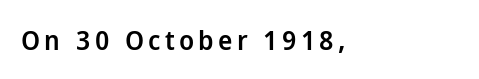
Q: Is the text bold? A: Semi-bold.
Q: Is the text italic (slanted)? A: No, it is upright.
Q: Is the text underlined? A: No.
Q: How is the paragraph aligned? A: Left-aligned.
